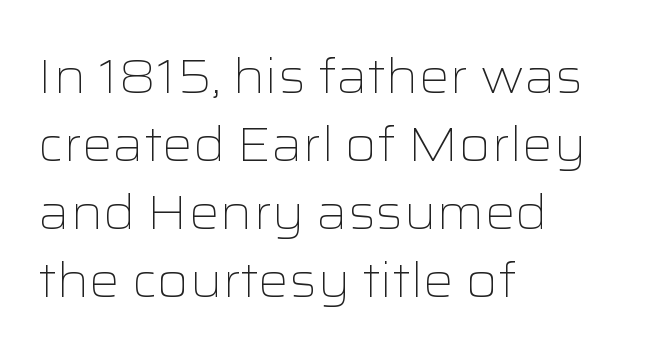
The image shows 48 px light, wide sans-serif type, upright; set left-aligned, normal line spacing (1.42x), normal letter spacing, not underlined; low stroke contrast and a medium x-height.
